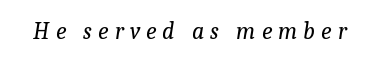
Q: Is the text bold? A: No.
Q: Is the text italic (slanted)? A: Yes, it leans right by about 9 degrees.
Q: Is the text underlined? A: No.
Q: Is the spacing between letters normal or unusually wide? A: Unusually wide.
